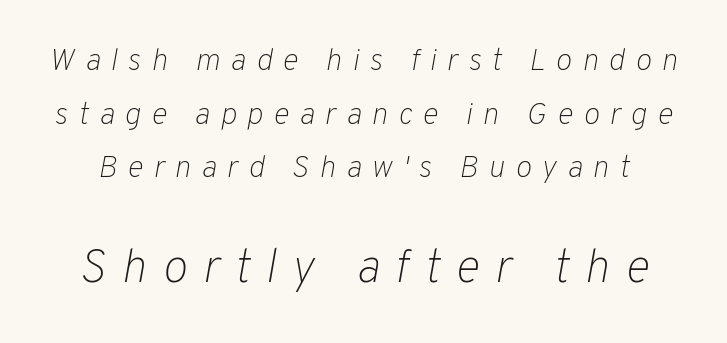
If you squint, the bottom block still reads clearly — it's the larger of the two. On a weight scale, this lands at 450 or below. Underline: absent. Spacing verdict: proportional, widths tailored to each character. A typesetter would call this heavily tracked-out type. The rendering applies a slant to the glyphs.
